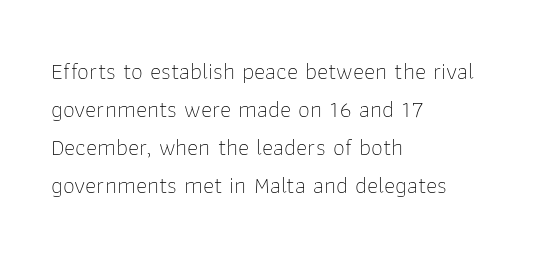
Caption: standard tracking, unaltered. How would I describe the line gaps? Plain and ordinary. Notice how the stems are strictly vertical — no italics here. The typeface has the unassuming heft of standard copy or less. The lines are quadded left.
